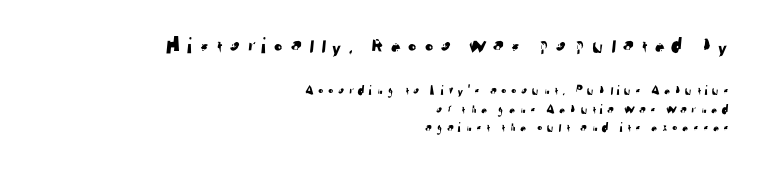
Anything drawn beneath the words? Only blank space. The designer gave the opening block more size than the closing block. The lines sit at an ordinary, default distance from one another. There is plenty of visible air inserted between adjacent glyphs. If you drew a ruler down the right edge, every line would touch it.
